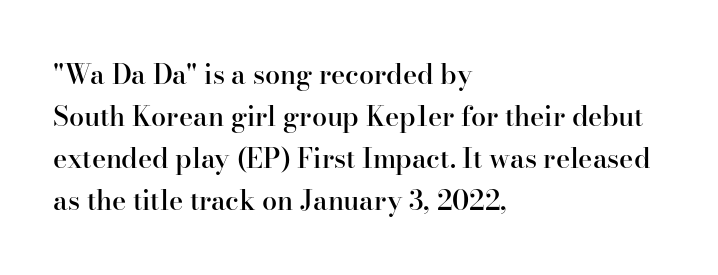
The image shows 27 px text type, upright; set left-aligned, normal line spacing (1.56x), normal letter spacing, not underlined.
